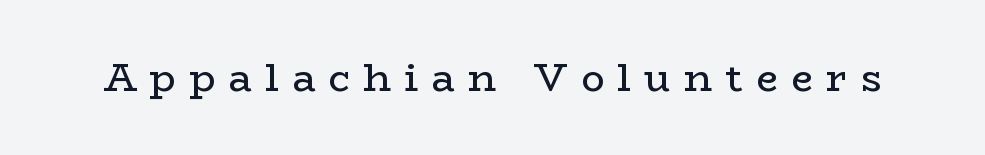
Ascenders rise straight up at ninety degrees. A serif font was chosen for this passage. Character widths vary here, with narrow letters taking less room than wide ones. Inter-character spacing is expanded well beyond the font's built-in metrics.
